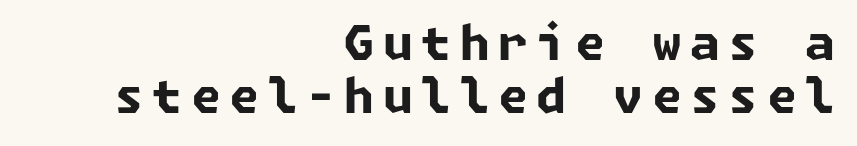
Q: Is the text bold? A: Yes.
Q: Is the typeface a serif or a sans-serif typeface? A: Sans-serif.
Q: Is the text underlined? A: No.
Q: How is the paragraph aligned? A: Right-aligned.
Q: Is the spacing between lines tight, normal or loose? A: Tight.
Q: Width (condensed, normal, or wide)? A: Normal.
Q: Stroke contrast? A: Low.
Q: x-height? A: Medium.
